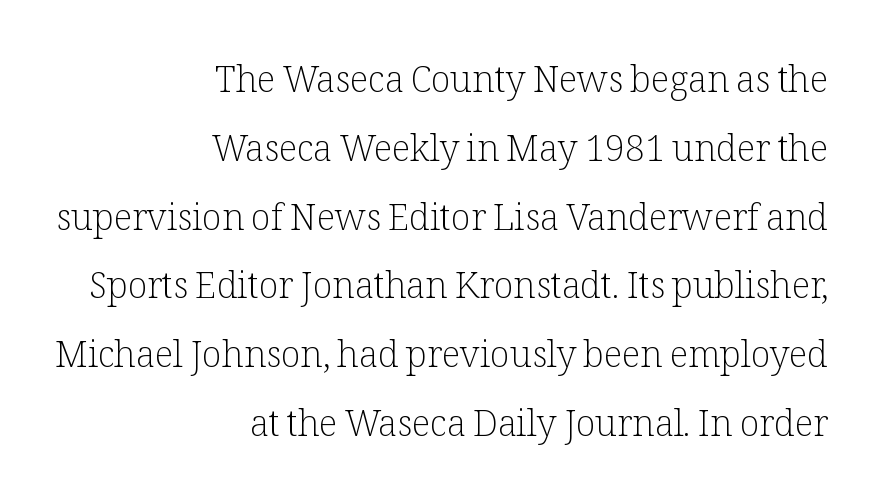
{"serif": "yes", "italic": "no", "bold": "no", "weight": "light", "width": "normal", "stroke_contrast": "low", "x_height": "medium", "monospaced": "no", "underline": "no", "align": "right", "line_spacing": "loose", "line_spacing_ratio": 1.91, "letter_spacing": "normal", "letter_spacing_em": 0.0, "glyph_px": 36}
